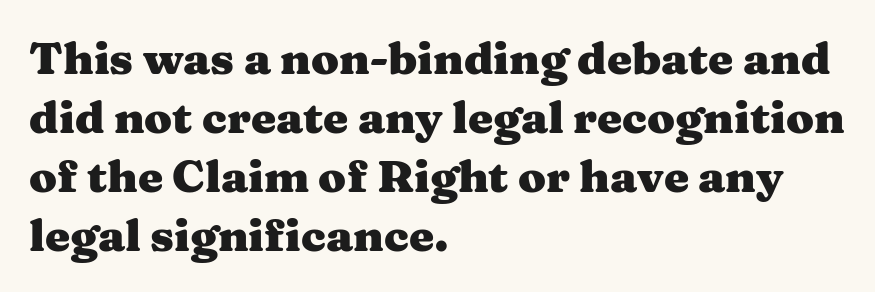
Q: Is the text bold? A: Yes.
Q: Is the text italic (slanted)? A: No, it is upright.
Q: Is the typeface a serif or a sans-serif typeface? A: Serif.
Q: Is the text underlined? A: No.
Q: How is the paragraph aligned? A: Left-aligned.
Q: Is the spacing between letters normal or unusually wide? A: Normal.
Q: Is the spacing between lines tight, normal or loose? A: Normal.
Q: Width (condensed, normal, or wide)? A: Wide.
Q: Stroke contrast? A: Medium.
Q: x-height? A: Medium.
Q: Monospaced? A: No.
